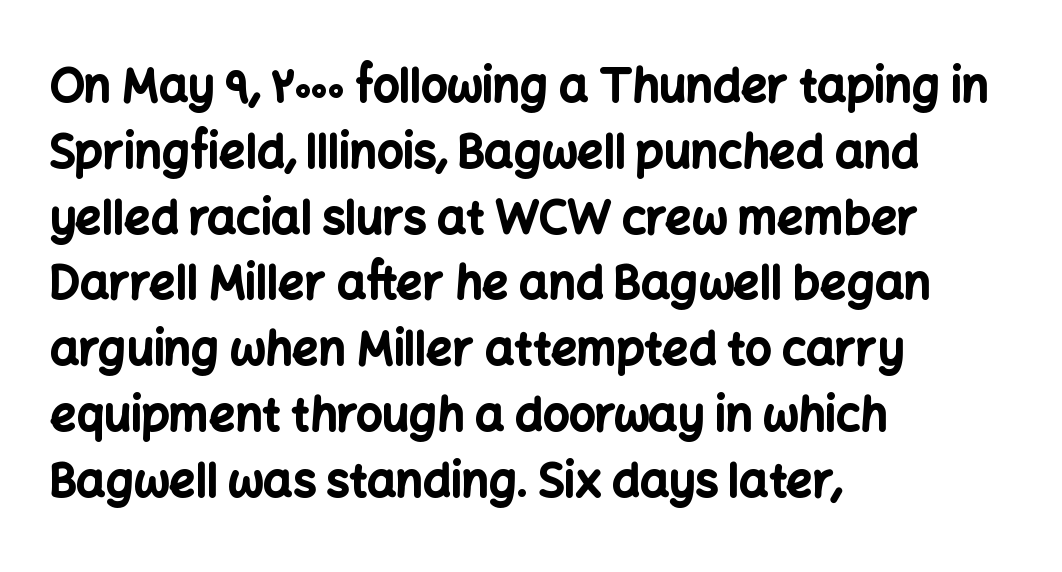
The image shows 46 px bold sans-serif type, upright; set left-aligned, normal line spacing (1.43x), normal letter spacing, not underlined; low stroke contrast and a medium x-height.
